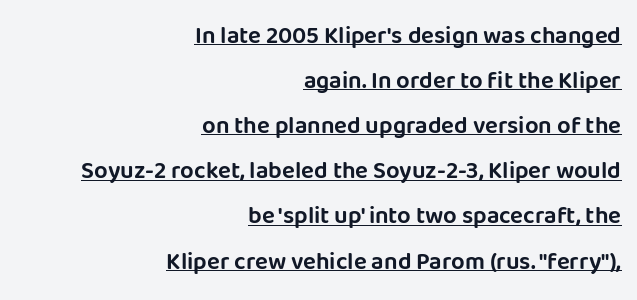
The image shows 24 px text type, upright; set right-aligned, line spacing 1.88x, normal letter spacing, underlined.
